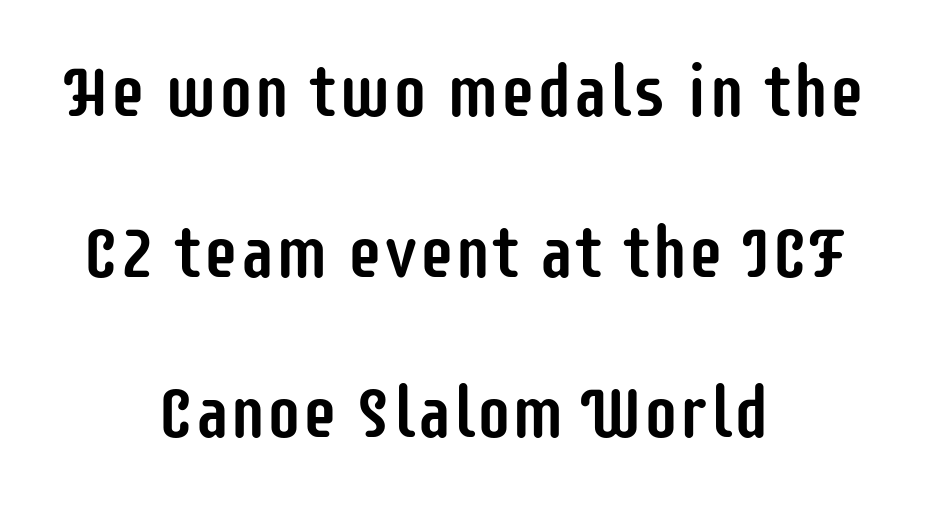
The image shows 72 px condensed sans-serif type, upright; set centered, loose line spacing (2.23x), normal letter spacing, not underlined; low stroke contrast and a large x-height.
